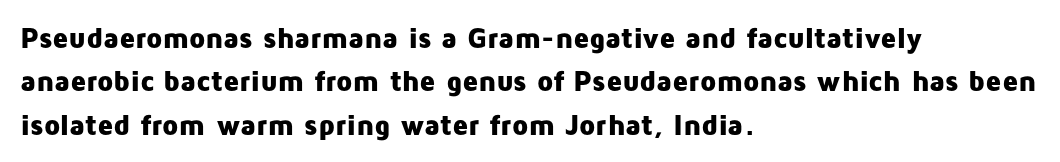
The image shows 29 px heavy sans-serif type, upright; set left-aligned, normal line spacing (1.5x), normal letter spacing, not underlined; low stroke contrast and a medium x-height.
